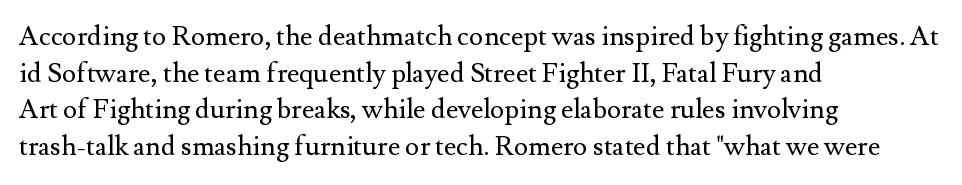
Reading down the block, your eye returns to a fixed left position each line. Do the letters lean? They stand straight. The strip under each line holds only bare page. Bold? No — there's no thickening of the strokes. Line spacing here is normal. Glyph-to-glyph distance matches everyday printed text.
